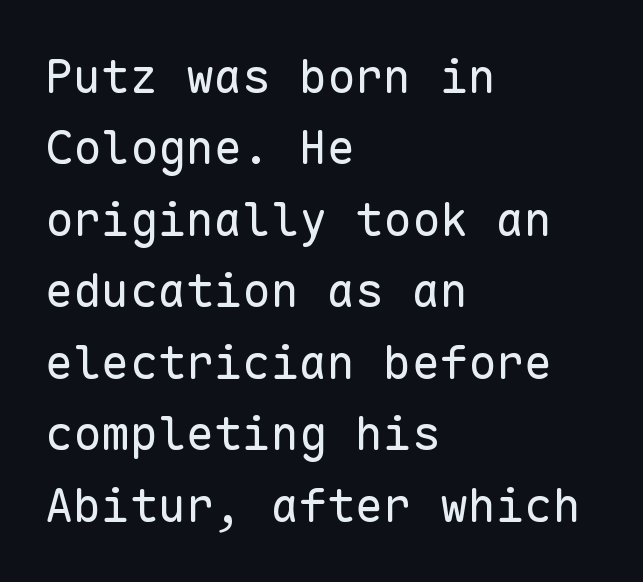
Q: Is the text bold? A: No.
Q: Is the text italic (slanted)? A: No, it is upright.
Q: Is the typeface a serif or a sans-serif typeface? A: Sans-serif.
Q: Is the text underlined? A: No.
Q: How is the paragraph aligned? A: Left-aligned.
Q: Is the spacing between letters normal or unusually wide? A: Normal.
Q: Is the spacing between lines tight, normal or loose? A: Normal.
Q: Width (condensed, normal, or wide)? A: Normal.
Q: Stroke contrast? A: Low.
Q: x-height? A: Medium.
Q: Monospaced? A: Yes.
